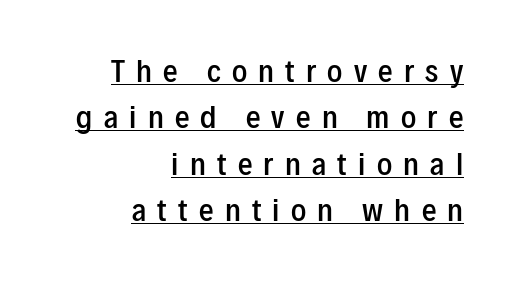
{"serif": "no", "italic": "no", "bold": "semi", "weight": "semibold", "width": "condensed", "stroke_contrast": "low", "x_height": "medium", "monospaced": "no", "underline": "yes", "align": "right", "line_spacing": "normal", "line_spacing_ratio": 1.6, "letter_spacing": "wide", "letter_spacing_em": 0.39, "glyph_px": 29}
